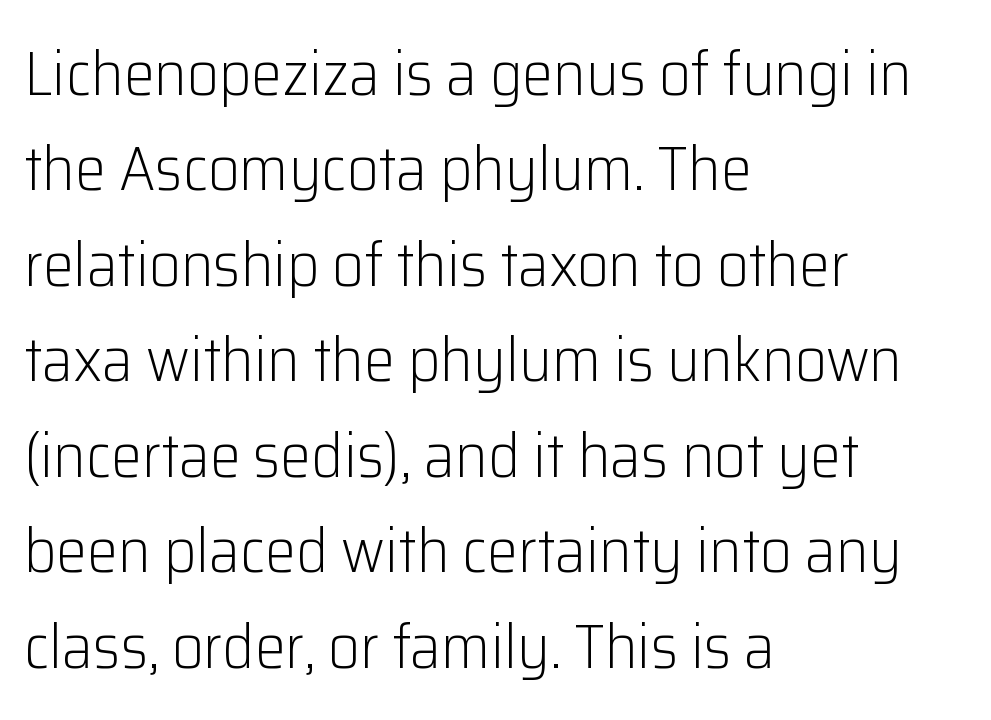
Q: Is the text bold? A: No.
Q: Is the text italic (slanted)? A: No, it is upright.
Q: Is the typeface a serif or a sans-serif typeface? A: Sans-serif.
Q: Is the text underlined? A: No.
Q: How is the paragraph aligned? A: Left-aligned.
Q: Is the spacing between letters normal or unusually wide? A: Normal.
Q: Is the spacing between lines tight, normal or loose? A: Normal.
Q: Width (condensed, normal, or wide)? A: Normal.
Q: Stroke contrast? A: Low.
Q: x-height? A: Medium.
Q: Monospaced? A: No.
